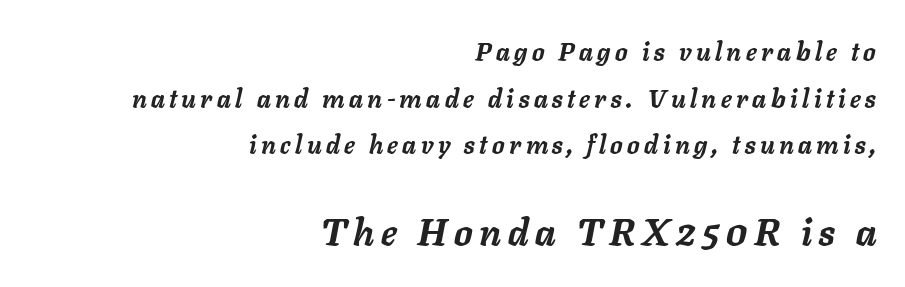
Q: Is the text bold? A: Yes.
Q: Is the text italic (slanted)? A: Yes, it leans right by about 11 degrees.
Q: Is the text underlined? A: No.
Q: How is the paragraph aligned? A: Right-aligned.
Q: Which block of text is set in a larger size, the first (top) or the second (bottom)? A: The second (bottom) one.
Q: Width (condensed, normal, or wide)? A: Normal.
Q: Stroke contrast? A: Low.
Q: x-height? A: Medium.
Q: Monospaced? A: No.
